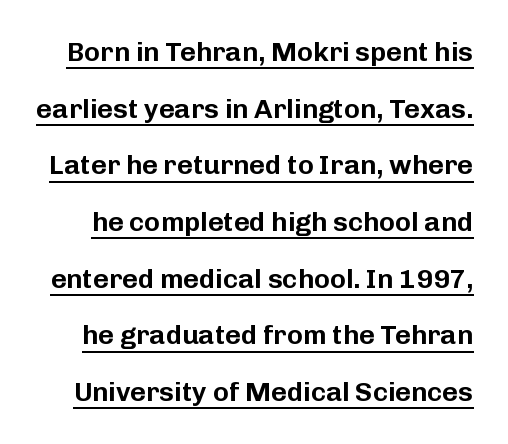
Q: Is the text italic (slanted)? A: No, it is upright.
Q: Is the text underlined? A: Yes.
Q: Is the spacing between letters normal or unusually wide? A: Normal.
Q: Is the spacing between lines tight, normal or loose? A: Loose.
